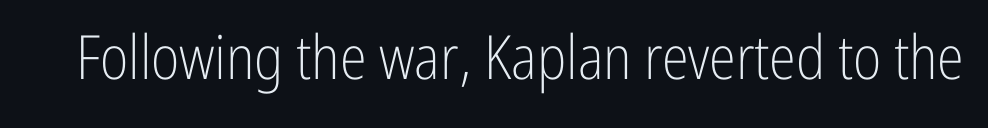
The gap between lines stays unmarked. Type style note: lacks serifs. Heaviness? Minimal to ordinary, like unemphasized prose. Tracking here is standard; glyphs follow each other at the usual distance. The letters stand straight up with perfectly vertical stems.
